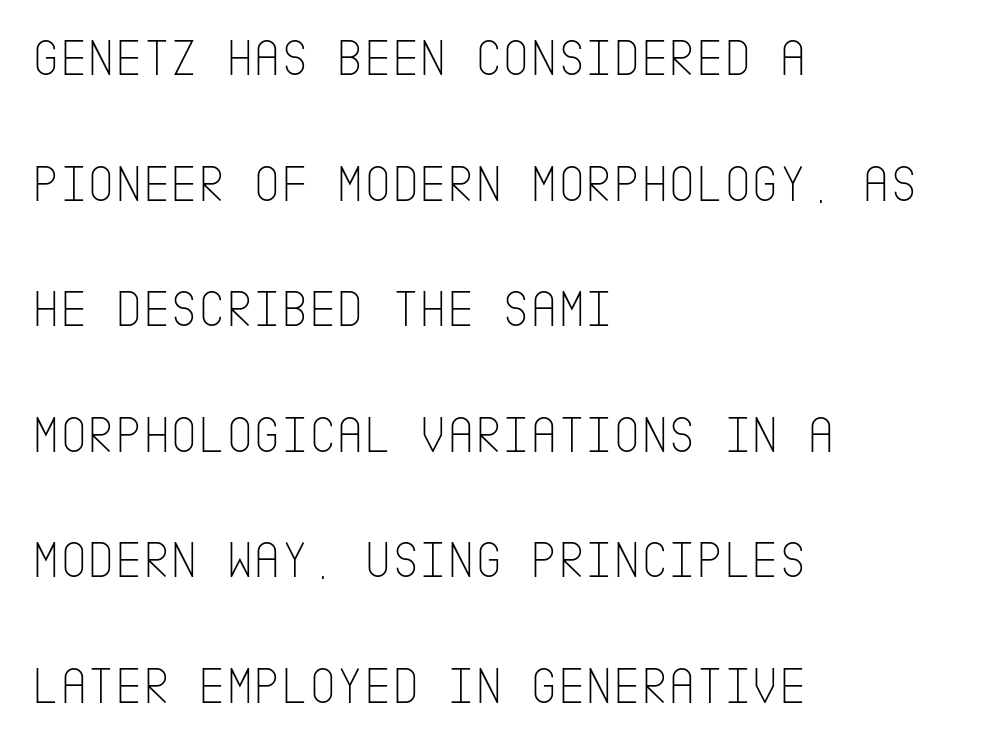
Q: Is the text bold? A: No.
Q: Is the text italic (slanted)? A: No, it is upright.
Q: Is the typeface a serif or a sans-serif typeface? A: Sans-serif.
Q: Is the text underlined? A: No.
Q: How is the paragraph aligned? A: Left-aligned.
Q: Is the spacing between letters normal or unusually wide? A: Normal.
Q: Is the spacing between lines tight, normal or loose? A: Loose.
Q: Width (condensed, normal, or wide)? A: Condensed.
Q: Stroke contrast? A: Low.
Q: x-height? A: Large.
